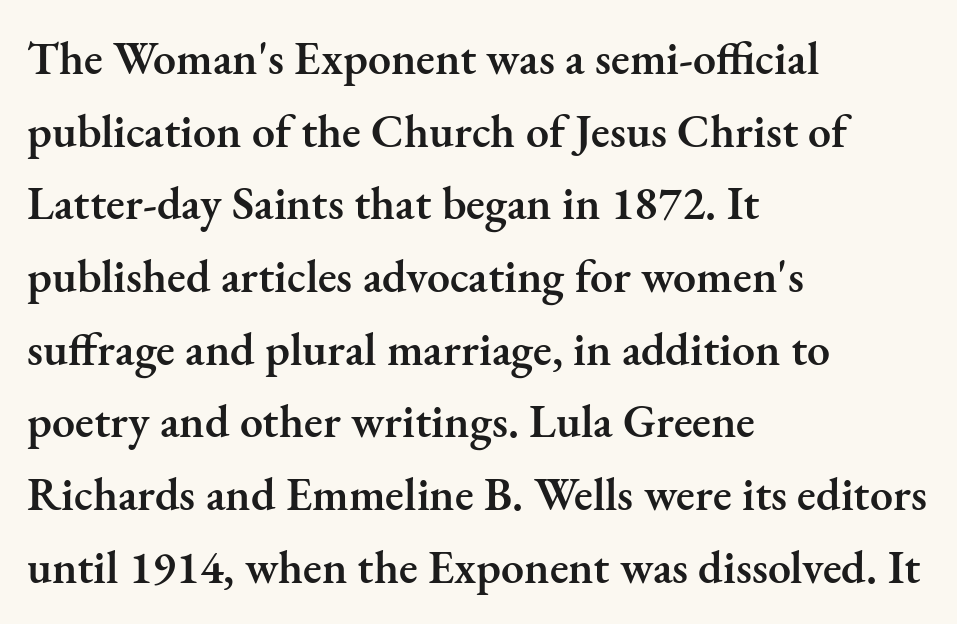
{"serif": "yes", "italic": "no", "bold": "semi", "weight": "semibold", "width": "normal", "stroke_contrast": "medium", "x_height": "small", "monospaced": "no", "underline": "no", "align": "left", "line_spacing": "normal", "line_spacing_ratio": 1.58, "letter_spacing": "normal", "letter_spacing_em": 0.0, "glyph_px": 46}
